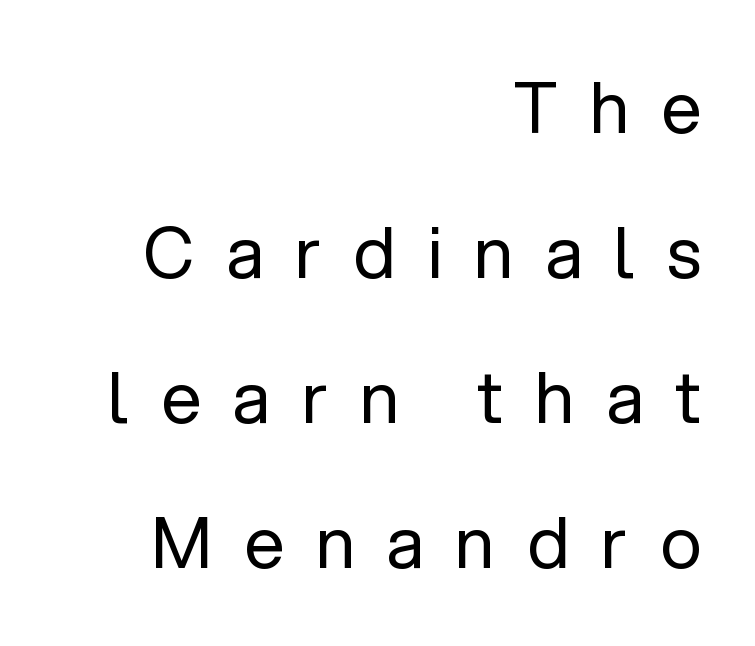
The letters stand straight up with perfectly vertical stems. One glance says open: line gaps are wider than usual. Heaviness? Minimal to ordinary, like unemphasized prose. Students, note that the glyphs here are deliberately spaced far apart.
